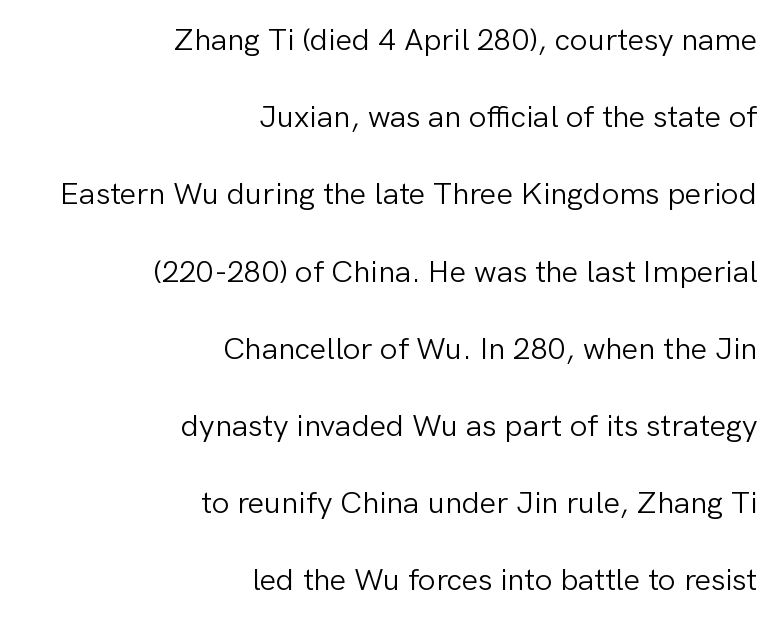
The image shows 31 px light sans-serif type, upright; set right-aligned, loose line spacing (2.49x), normal letter spacing, not underlined; low stroke contrast and a medium x-height.
